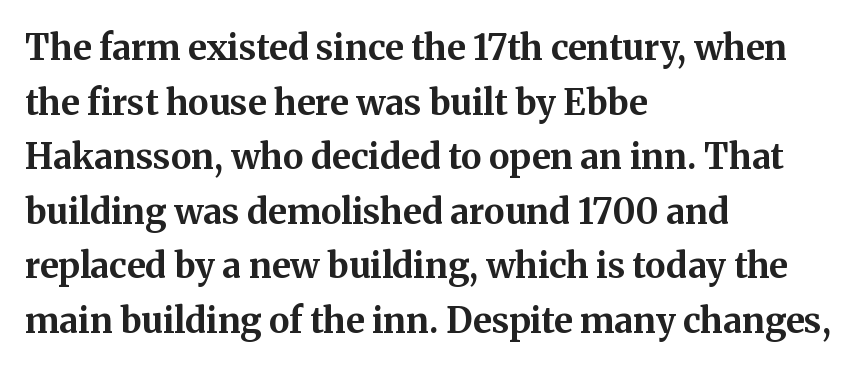
{"serif": "yes", "italic": "no", "bold": "yes", "weight": "bold", "width": "normal", "stroke_contrast": "medium", "x_height": "medium", "monospaced": "no", "underline": "no", "align": "left", "line_spacing": "normal", "line_spacing_ratio": 1.56, "letter_spacing": "normal", "letter_spacing_em": 0.0, "glyph_px": 35}
